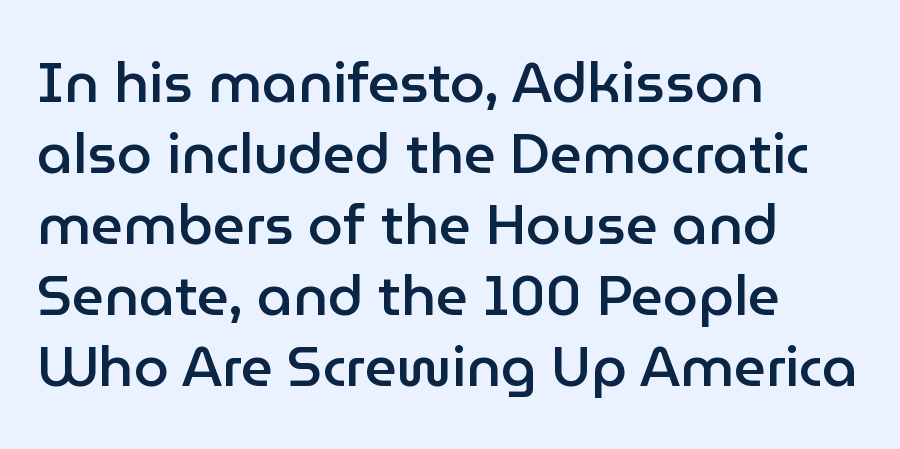
The image shows 56 px semibold sans-serif type, upright; set left-aligned, normal line spacing (1.27x), normal letter spacing, not underlined; low stroke contrast and a medium x-height.
